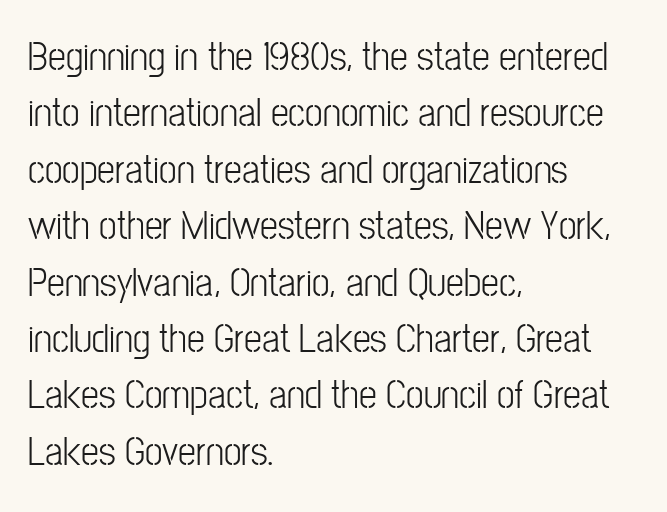
Q: Is the text bold? A: No.
Q: Is the text italic (slanted)? A: No, it is upright.
Q: Is the typeface a serif or a sans-serif typeface? A: Sans-serif.
Q: Is the text underlined? A: No.
Q: How is the paragraph aligned? A: Left-aligned.
Q: Is the spacing between letters normal or unusually wide? A: Normal.
Q: Is the spacing between lines tight, normal or loose? A: Normal.
Q: Width (condensed, normal, or wide)? A: Condensed.
Q: Stroke contrast? A: Low.
Q: x-height? A: Medium.
Q: Monospaced? A: No.
